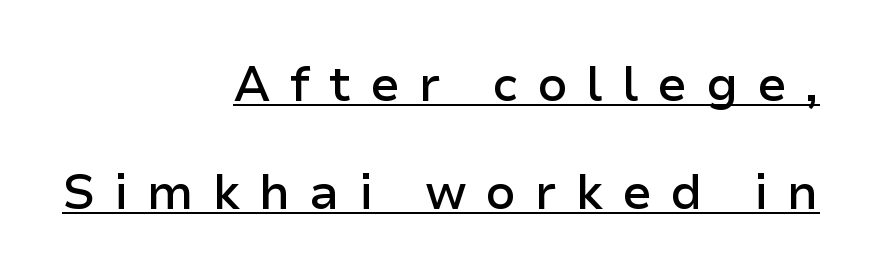
Type style note: lacks serifs. Moderately thickened strokes mark this as semibold type. The rendering uses the underline text-decoration. You could not count columns in this text — the font is proportionally spaced.
